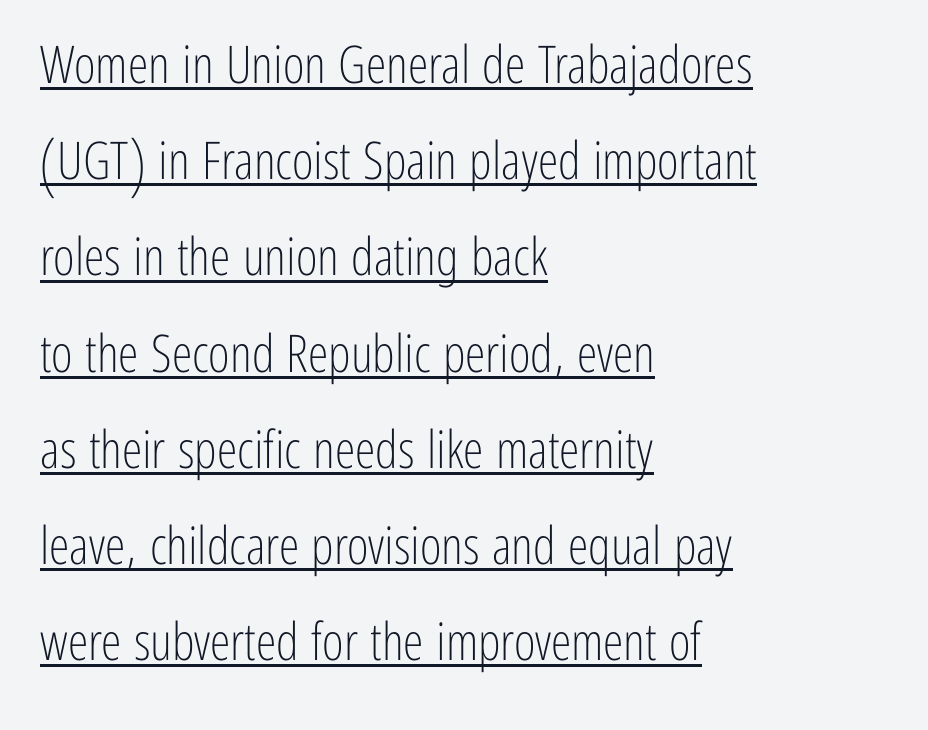
The image shows 52 px light, condensed sans-serif type, upright; set left-aligned, line spacing 1.85x, normal letter spacing, underlined; low stroke contrast and a medium x-height.
